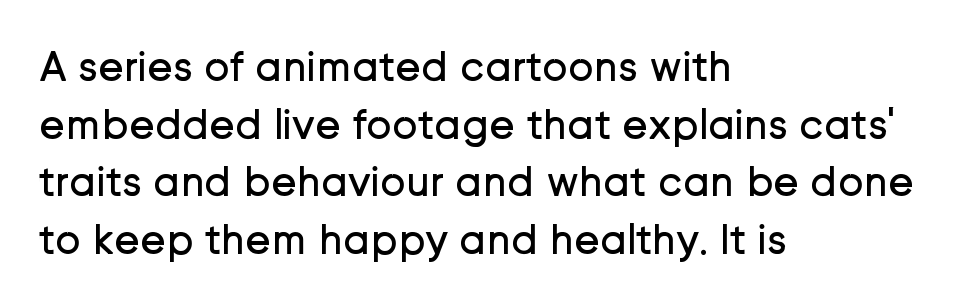
The text block is weighted toward the left margin, trailing off unevenly rightward. Glance below the letters and you will spot only blank space. Nothing heavy about these letters — not bold at all. Upright lettering throughout.
